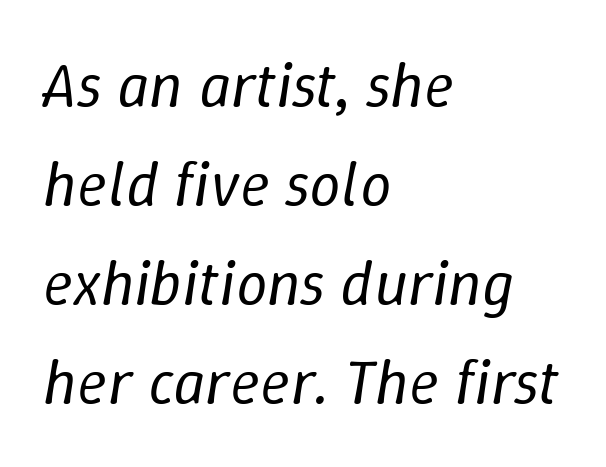
The image shows 63 px regular-weight type, italic (leaning right); set left-aligned, normal line spacing (1.57x), normal letter spacing, not underlined; low stroke contrast and a medium x-height.
